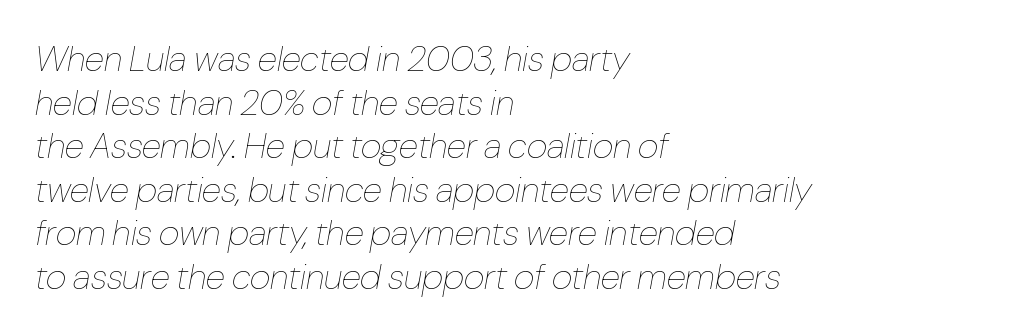
{"italic": "yes", "lean": "right", "slant_degrees": 10, "bold": "no", "weight": "thin", "width": "condensed", "stroke_contrast": "low", "x_height": "medium", "monospaced": "no", "underline": "no", "align": "left", "line_spacing_ratio": 1.21, "letter_spacing": "normal", "letter_spacing_em": 0.0, "glyph_px": 36}
